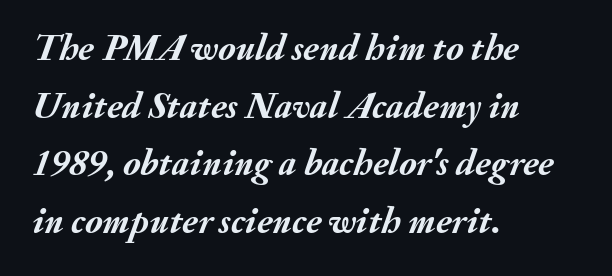
Q: Is the text bold? A: Yes.
Q: Is the text italic (slanted)? A: Yes, it leans right by about 20 degrees.
Q: Is the text underlined? A: No.
Q: How is the paragraph aligned? A: Left-aligned.
Q: Is the spacing between letters normal or unusually wide? A: Normal.
Q: Is the spacing between lines tight, normal or loose? A: Normal.
Q: Width (condensed, normal, or wide)? A: Normal.
Q: Stroke contrast? A: Medium.
Q: x-height? A: Small.
Q: Monospaced? A: No.
